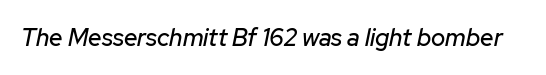
Q: Is the text italic (slanted)? A: Yes, it leans right by about 12 degrees.
Q: Is the text underlined? A: No.
Q: Is the spacing between letters normal or unusually wide? A: Normal.
